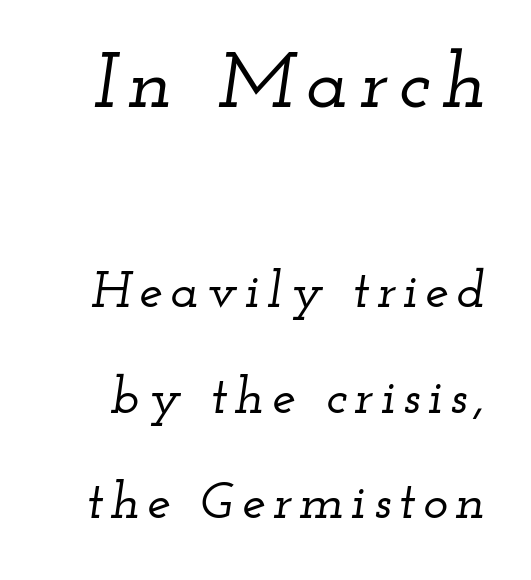
The image shows 79 px wide serif type, italic (leaning right); set loose line spacing (1.99x), not underlined; the first (top) block is 1.49x larger; low stroke contrast and a small x-height.
